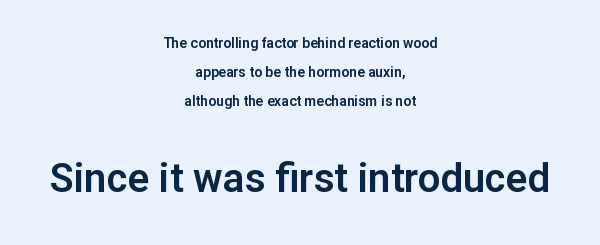
Q: Is the text italic (slanted)? A: No, it is upright.
Q: Is the typeface a serif or a sans-serif typeface? A: Sans-serif.
Q: Is the text underlined? A: No.
Q: How is the paragraph aligned? A: Centered.
Q: Is the spacing between letters normal or unusually wide? A: Normal.
Q: Is the spacing between lines tight, normal or loose? A: Loose.
Q: Which block of text is set in a larger size, the first (top) or the second (bottom)? A: The second (bottom) one.
Q: Width (condensed, normal, or wide)? A: Normal.
Q: Stroke contrast? A: Low.
Q: x-height? A: Medium.
Q: Monospaced? A: No.
